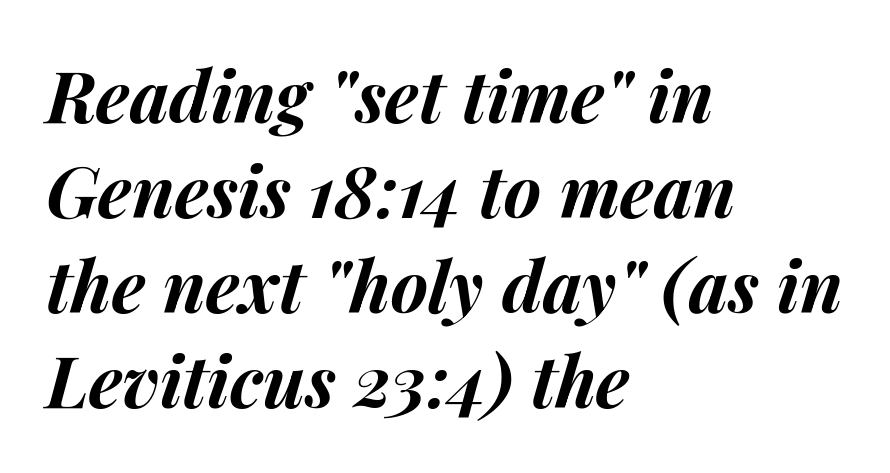
The image shows 71 px bold type, italic (leaning right); set left-aligned, normal line spacing (1.34x), normal letter spacing, not underlined; medium stroke contrast and a medium x-height.
